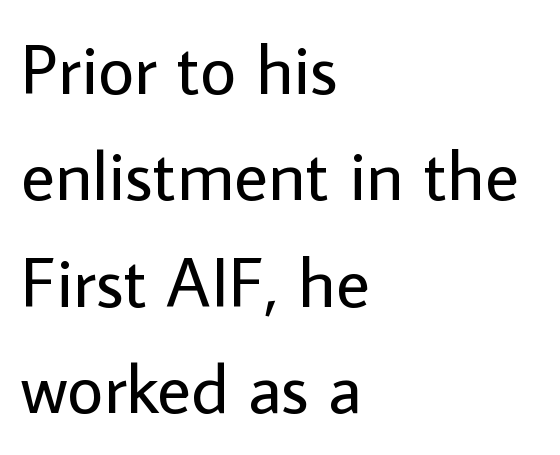
The image shows 71 px regular-weight sans-serif type, upright; set left-aligned, normal line spacing (1.5x), normal letter spacing, not underlined; low stroke contrast and a medium x-height.
